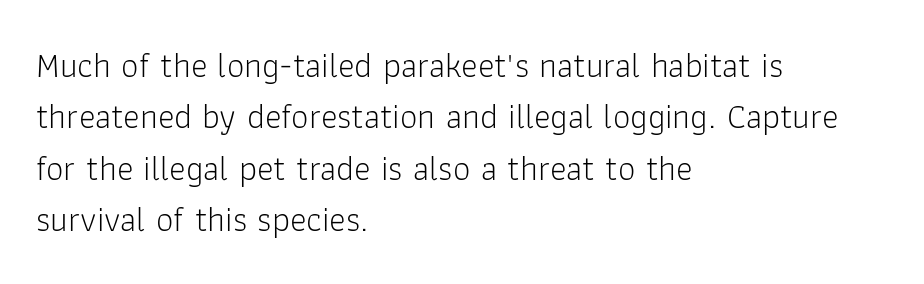
The image shows 35 px light sans-serif type, upright; set left-aligned, normal line spacing (1.47x), normal letter spacing, not underlined; low stroke contrast and a medium x-height.
